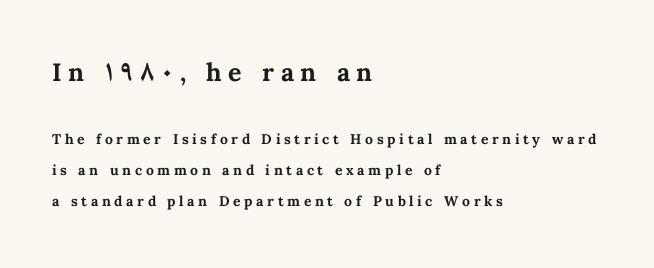
{"italic": "no", "bold": "yes", "underline": "no", "align": "left", "line_spacing": "loose", "line_spacing_ratio": 2.21, "letter_spacing": "wide", "letter_spacing_em": 0.26, "larger_block": "first", "size_ratio": 1.79, "glyph_px": 25}
